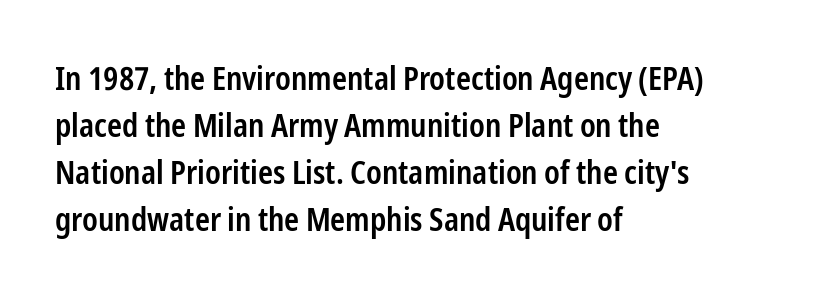
In terms of posture, this sample is upright. All the whitespace from short lines collects on the right. Underlining? Definitely not there. In terms of letterform style, serifs are entirely absent.
